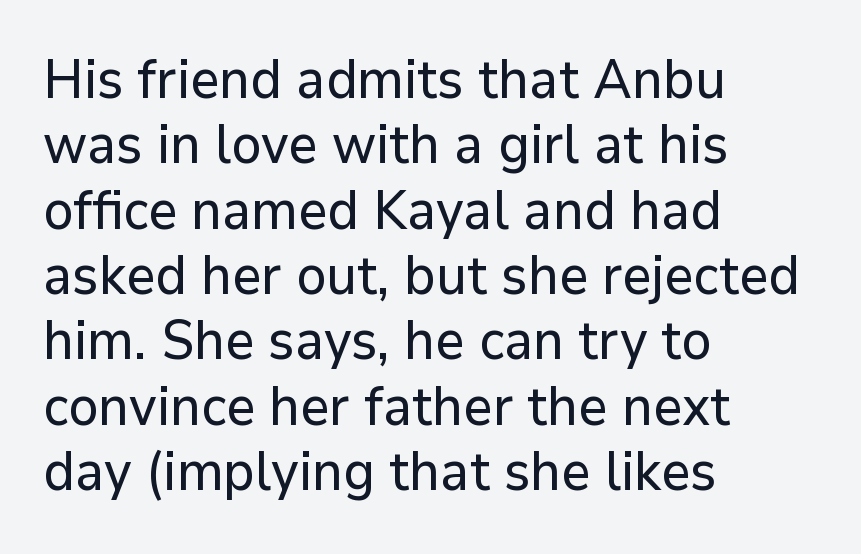
The image shows 54 px sans-serif type, upright; set left-aligned, line spacing 1.21x, normal letter spacing, not underlined; low stroke contrast and a medium x-height.
